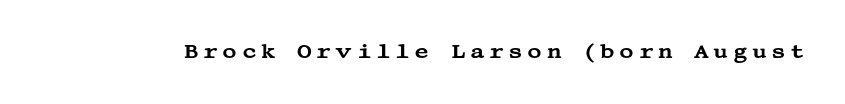
Q: Is the text italic (slanted)? A: No, it is upright.
Q: Is the text underlined? A: No.
Q: Is the spacing between letters normal or unusually wide? A: Unusually wide.
